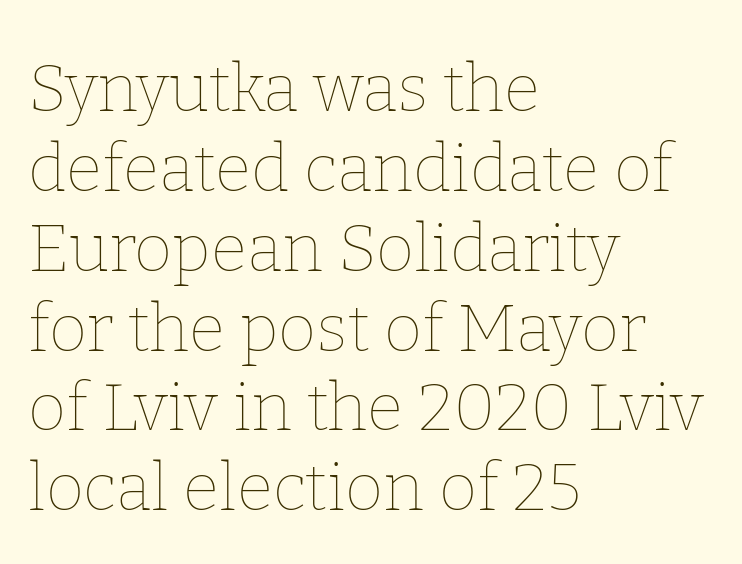
Caption: standard tracking, unaltered. The typography opts for an upright posture over an oblique one. The weight tops out at a normal text grade. The passage is arranged the way most books set body copy — flush left. Underlining? Definitely not there. Character widths vary here, with narrow letters taking less room than wide ones.
